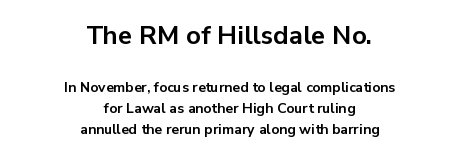
{"italic": "no", "bold": "yes", "underline": "no", "align": "center", "line_spacing": "normal", "line_spacing_ratio": 1.51, "letter_spacing": "normal", "letter_spacing_em": 0.0, "larger_block": "first", "size_ratio": 1.86, "glyph_px": 26}
